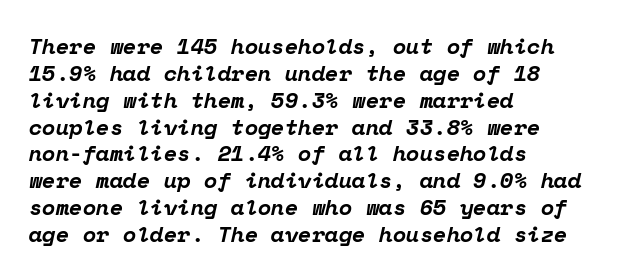
Q: Is the text bold? A: Yes.
Q: Is the text italic (slanted)? A: Yes, it leans right by about 12 degrees.
Q: Is the text underlined? A: No.
Q: How is the paragraph aligned? A: Left-aligned.
Q: Is the spacing between letters normal or unusually wide? A: Normal.
